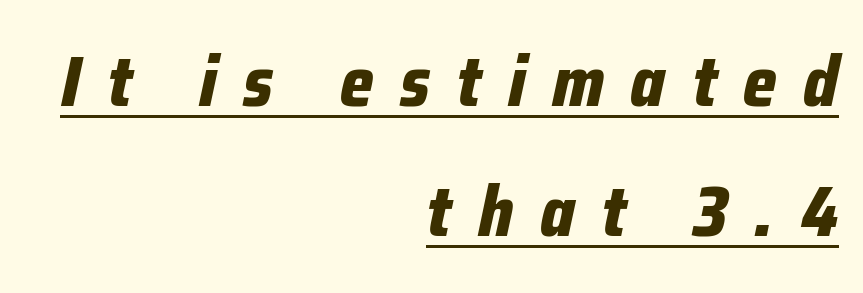
The image shows 71 px bold, condensed type, italic (leaning right); set right-aligned, line spacing 1.83x, unusually wide letter spacing (+0.37 em), underlined; low stroke contrast and a medium x-height.
